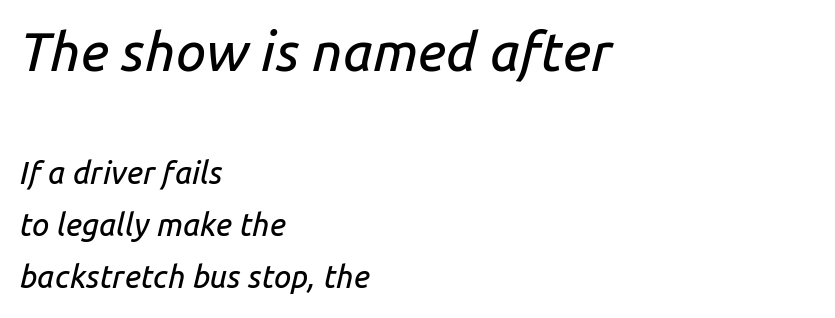
{"italic": "yes", "lean": "right", "slant_degrees": 14, "width": "normal", "stroke_contrast": "low", "x_height": "medium", "monospaced": "no", "underline": "no", "align": "left", "line_spacing": "normal", "line_spacing_ratio": 1.68, "letter_spacing": "normal", "letter_spacing_em": 0.0, "larger_block": "first", "size_ratio": 1.74, "glyph_px": 54}
